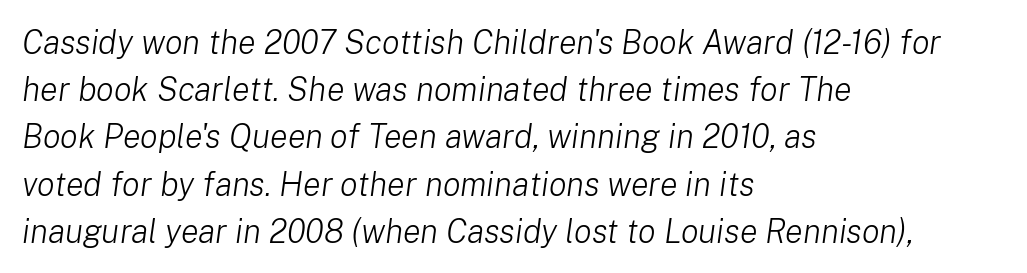
{"italic": "yes", "lean": "right", "slant_degrees": 8, "bold": "no", "weight": "light", "width": "normal", "stroke_contrast": "low", "x_height": "medium", "monospaced": "no", "underline": "no", "align": "left", "line_spacing": "normal", "line_spacing_ratio": 1.43, "letter_spacing": "normal", "letter_spacing_em": 0.0, "glyph_px": 33}
